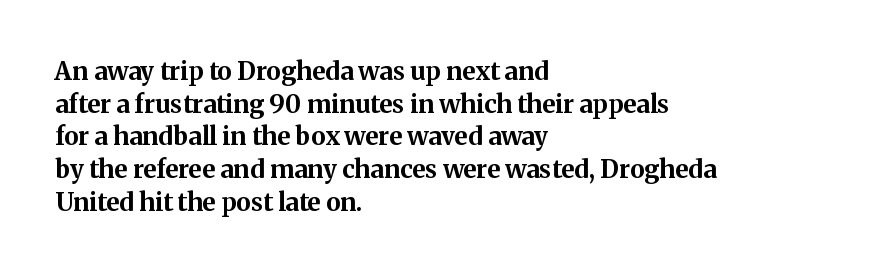
Q: Is the text bold? A: Yes.
Q: Is the text italic (slanted)? A: No, it is upright.
Q: Is the text underlined? A: No.
Q: How is the paragraph aligned? A: Left-aligned.
Q: Is the spacing between letters normal or unusually wide? A: Normal.
Q: Is the spacing between lines tight, normal or loose? A: Normal.
